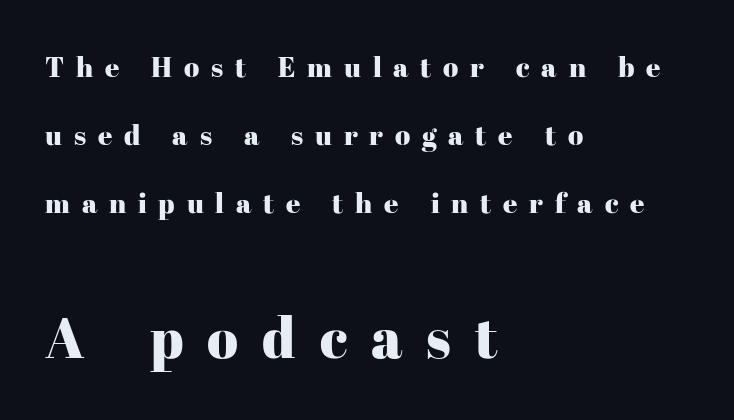
{"serif": "yes", "italic": "no", "width": "normal", "stroke_contrast": "high", "x_height": "medium", "monospaced": "no", "underline": "no", "align": "left", "line_spacing": "loose", "line_spacing_ratio": 2.42, "letter_spacing": "wide", "letter_spacing_em": 0.42, "larger_block": "second", "size_ratio": 2.04, "glyph_px": 57}
